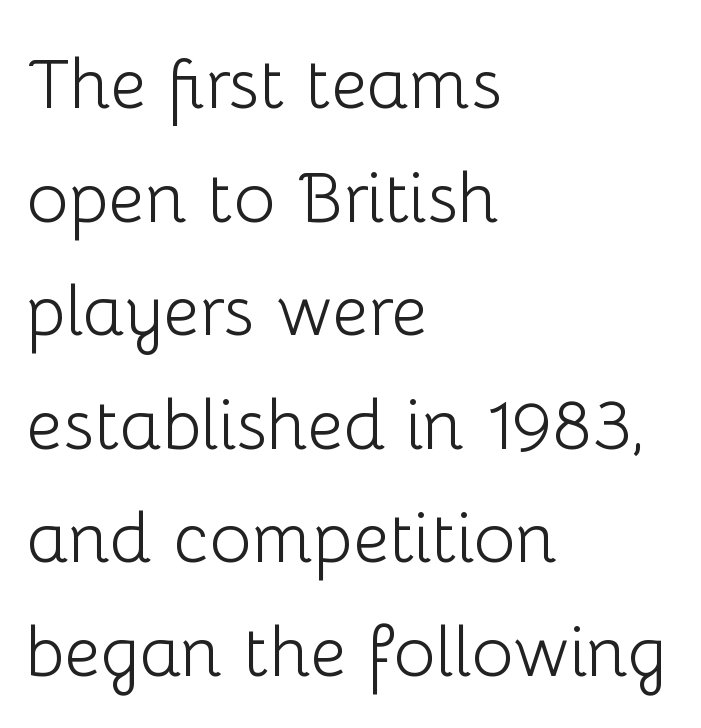
The image shows 71 px light sans-serif type, upright; set left-aligned, normal line spacing (1.6x), normal letter spacing, not underlined; low stroke contrast and a medium x-height.
